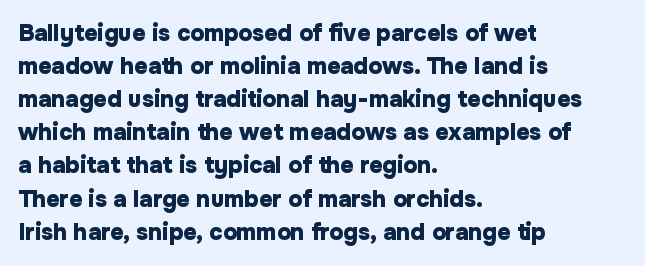
The image shows 23 px bold type, upright; set left-aligned, normal line spacing (1.44x), normal letter spacing, not underlined.
